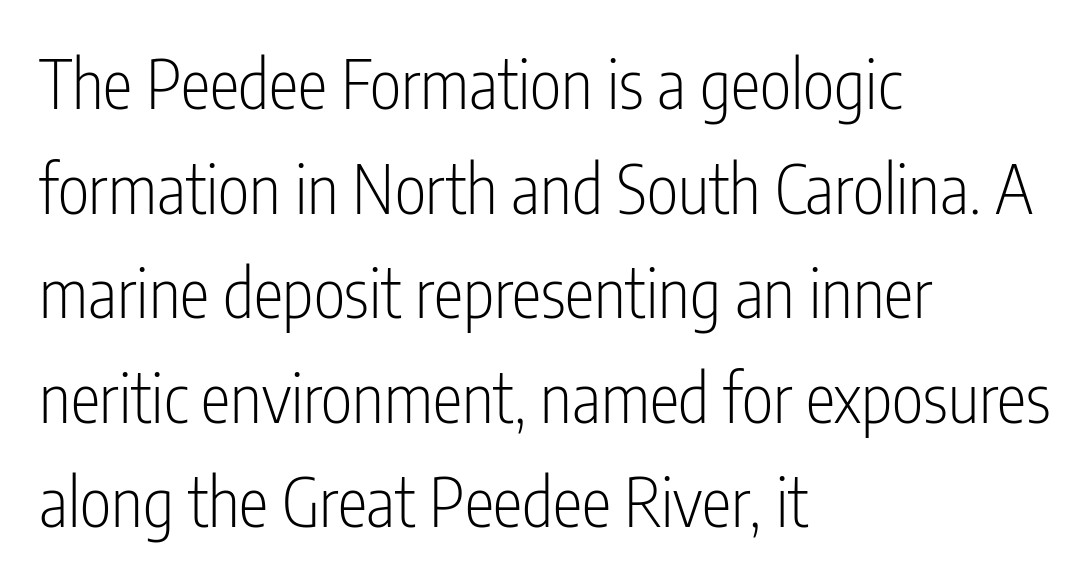
{"serif": "no", "italic": "no", "bold": "no", "weight": "light", "width": "condensed", "stroke_contrast": "low", "x_height": "medium", "monospaced": "no", "underline": "no", "align": "left", "line_spacing": "normal", "line_spacing_ratio": 1.56, "letter_spacing": "normal", "letter_spacing_em": 0.0, "glyph_px": 67}
